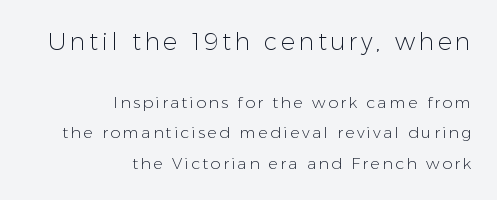
Q: Is the text bold? A: No.
Q: Is the text italic (slanted)? A: No, it is upright.
Q: Is the text underlined? A: No.
Q: How is the paragraph aligned? A: Right-aligned.
Q: Is the spacing between lines tight, normal or loose? A: Loose.
Q: Which block of text is set in a larger size, the first (top) or the second (bottom)? A: The first (top) one.
